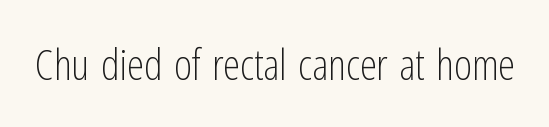
Descender tails drop into unmarked territory. A typesetter would call this proportional, since set widths differ per character. The lettering holds an erect, upright posture throughout. The typeface chosen for these lines omits serifs. Ink coverage per letter is moderate at most.
